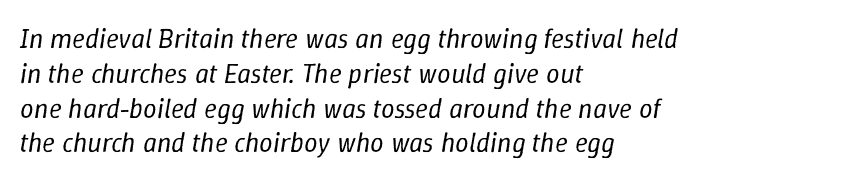
The image shows 27 px text type, italic (leaning right); set left-aligned, normal line spacing (1.29x), normal letter spacing, not underlined.
